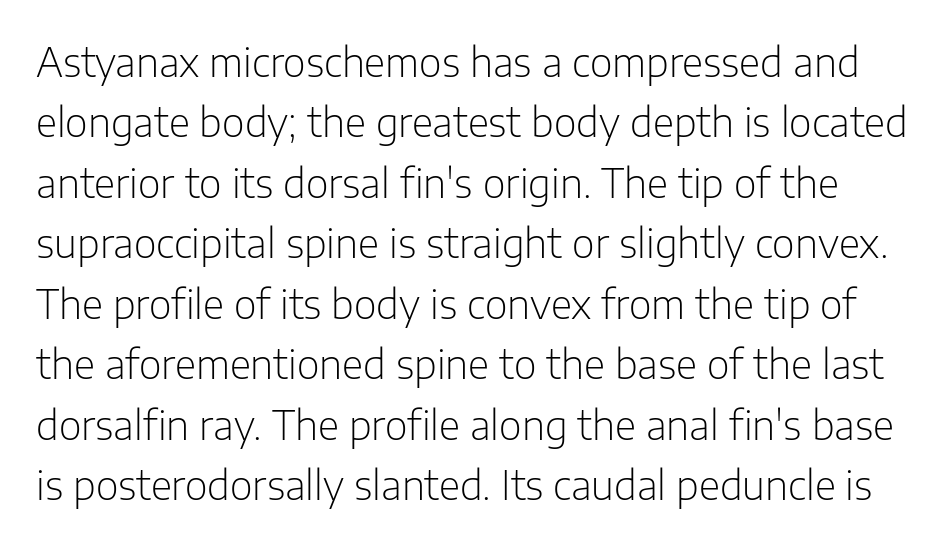
{"serif": "no", "italic": "no", "bold": "no", "weight": "light", "width": "normal", "stroke_contrast": "low", "x_height": "medium", "monospaced": "no", "underline": "no", "line_spacing": "normal", "line_spacing_ratio": 1.55, "letter_spacing": "normal", "letter_spacing_em": 0.0, "glyph_px": 39}
